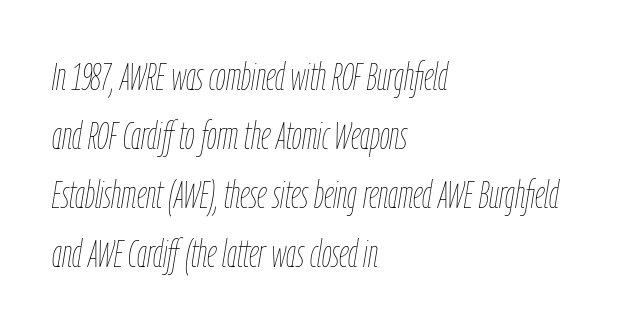
Q: Is the text bold? A: No.
Q: Is the text italic (slanted)? A: Yes, it leans right by about 9 degrees.
Q: Is the text underlined? A: No.
Q: How is the paragraph aligned? A: Left-aligned.
Q: Is the spacing between letters normal or unusually wide? A: Normal.
Q: Is the spacing between lines tight, normal or loose? A: Normal.
Q: Width (condensed, normal, or wide)? A: Condensed.
Q: Stroke contrast? A: Low.
Q: x-height? A: Medium.
Q: Monospaced? A: No.
